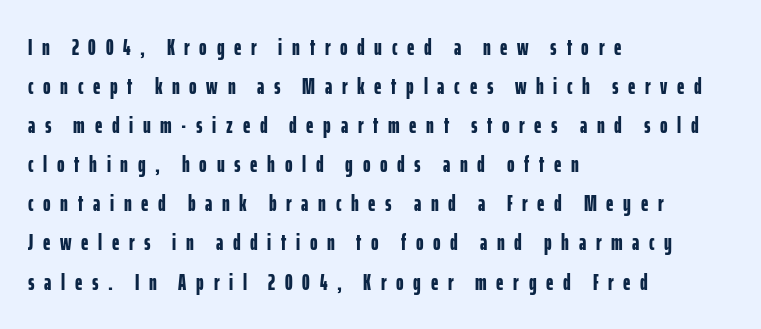
Q: Is the text bold? A: Yes.
Q: Is the text italic (slanted)? A: No, it is upright.
Q: Is the text underlined? A: No.
Q: How is the paragraph aligned? A: Left-aligned.
Q: Is the spacing between letters normal or unusually wide? A: Unusually wide.
Q: Is the spacing between lines tight, normal or loose? A: Normal.
